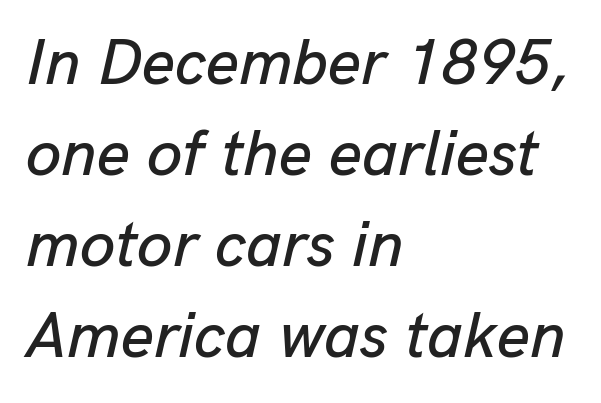
{"italic": "yes", "lean": "right", "slant_degrees": 13, "width": "normal", "stroke_contrast": "low", "x_height": "medium", "monospaced": "no", "underline": "no", "align": "left", "line_spacing": "normal", "line_spacing_ratio": 1.42, "letter_spacing": "normal", "letter_spacing_em": 0.0, "glyph_px": 64}
